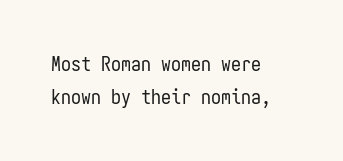
{"italic": "no", "bold": "no", "underline": "no", "align": "left", "line_spacing": "normal", "line_spacing_ratio": 1.65, "letter_spacing": "normal", "letter_spacing_em": 0.0, "glyph_px": 20}
